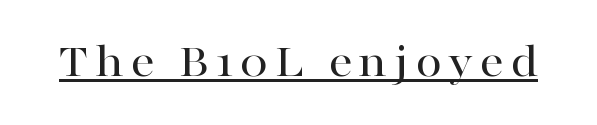
Q: Is the text italic (slanted)? A: No, it is upright.
Q: Is the typeface a serif or a sans-serif typeface? A: Serif.
Q: Is the text underlined? A: Yes.
Q: Width (condensed, normal, or wide)? A: Wide.
Q: Stroke contrast? A: High.
Q: x-height? A: Medium.
Q: Monospaced? A: No.
